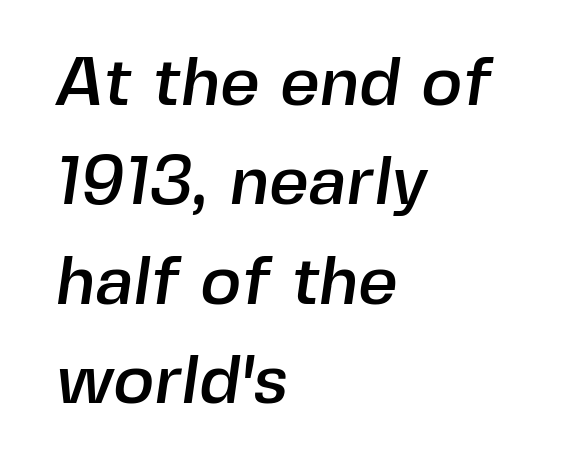
The image shows 69 px sans-serif type; set left-aligned, normal line spacing (1.44x), normal letter spacing, not underlined; a medium x-height.
